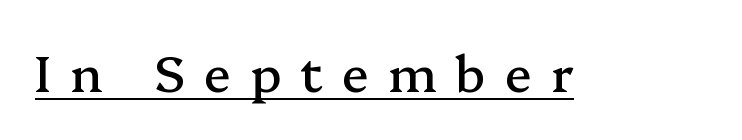
Q: Is the text italic (slanted)? A: No, it is upright.
Q: Is the typeface a serif or a sans-serif typeface? A: Serif.
Q: Is the text underlined? A: Yes.
Q: Is the spacing between letters normal or unusually wide? A: Unusually wide.
Q: Width (condensed, normal, or wide)? A: Normal.
Q: Stroke contrast? A: Medium.
Q: x-height? A: Medium.
Q: Monospaced? A: No.
